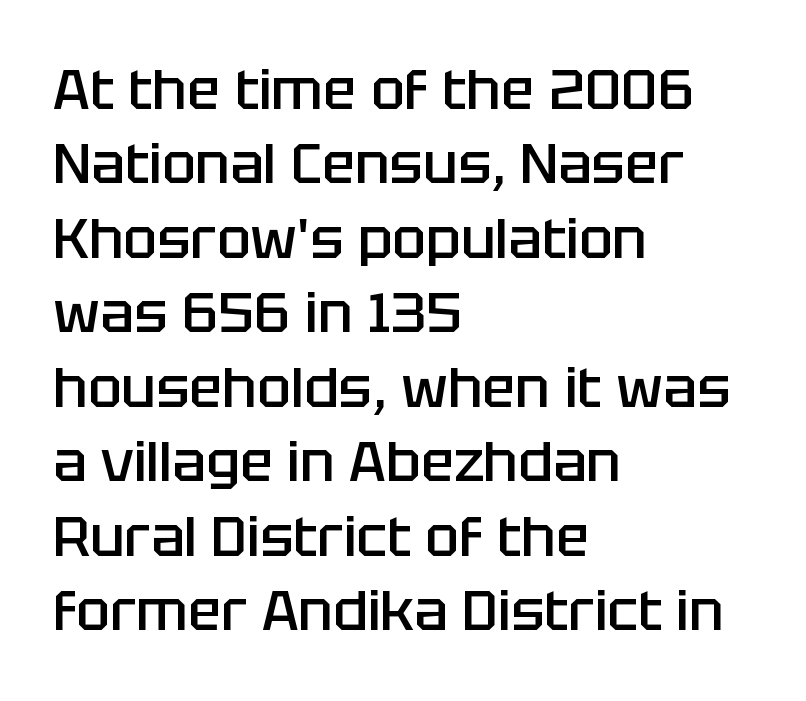
Quick note: interline space is typical. In terms of weight, the rendering is demibold, just under bold. No word sits above an underline. One-word summary of the alignment: left. Note the varied advance widths — an 'i' is clearly narrower than an 'm'.
